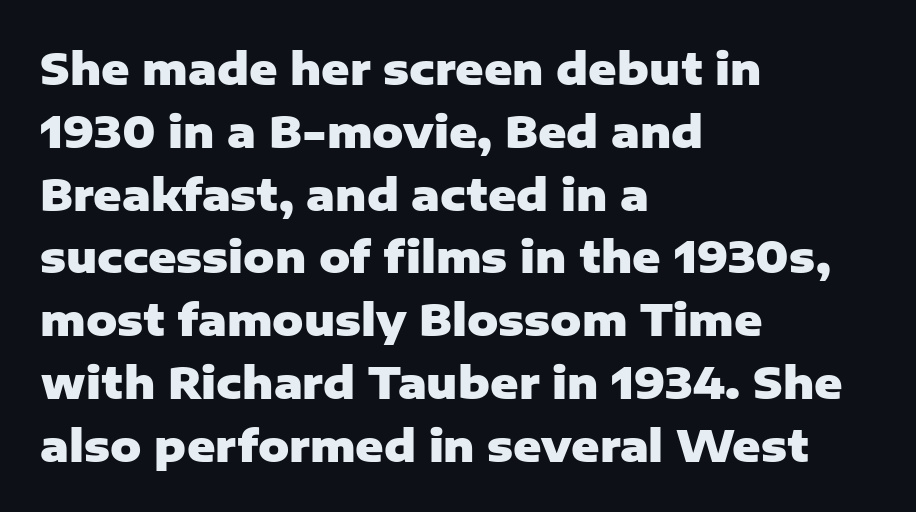
The image shows 43 px heavy sans-serif type, upright; set left-aligned, normal line spacing (1.46x), normal letter spacing, not underlined; low stroke contrast and a medium x-height.
